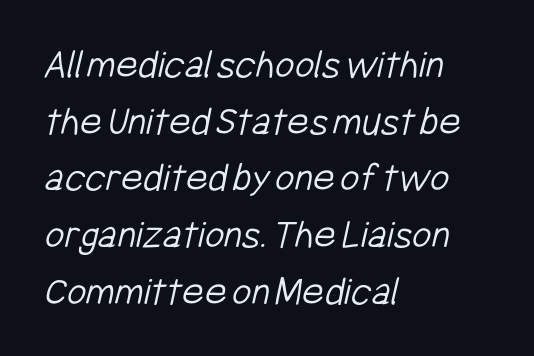
The lines sit at an ordinary, default distance from one another. A typesetter would call this proportional, since set widths differ per character. Weight: not bold — regular or lighter. Any mark beneath the type? The region is blank. The type family on display is of the sans-serif kind. Tracking here is standard; glyphs follow each other at the usual distance.
